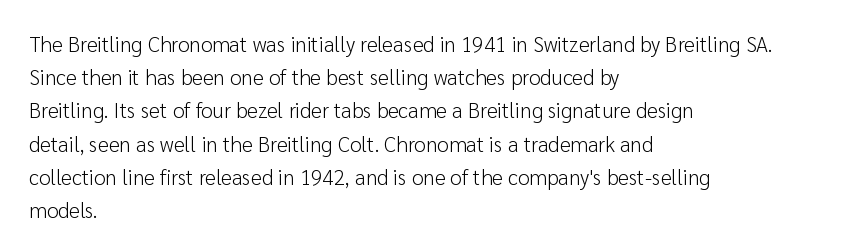
The face looks like a standard text weight, possibly lighter. Short and long lines alike share a common starting point at left. Vertically, the passage feels balanced, rows spaced as you'd expect. A bare baseline throughout the passage. Here the glyphs are tracked normally, forming tight word shapes.
